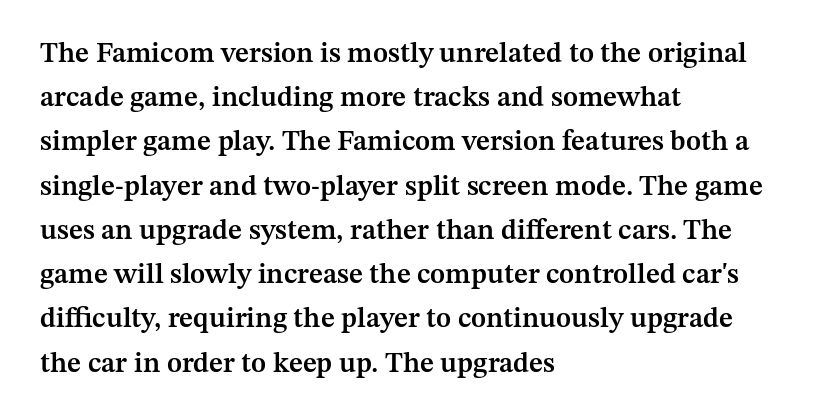
Clear beneath every line of the passage. Nope, not italic — everything's standing straight. Which margin do the lines hug? The left one — the right edge is uneven. The passage shown is typed in a proportional face where columns would drift. Look at the bottom of the vertical strokes: they flare into serifs here. What weight is shown? A semibold, between regular and bold.
